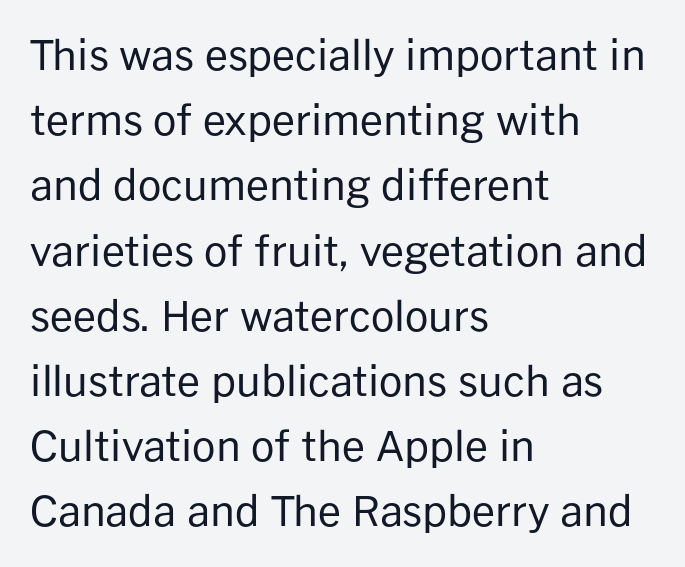
The image shows 41 px regular-weight sans-serif type, upright; set left-aligned, normal line spacing (1.59x), normal letter spacing, not underlined; low stroke contrast and a medium x-height.
